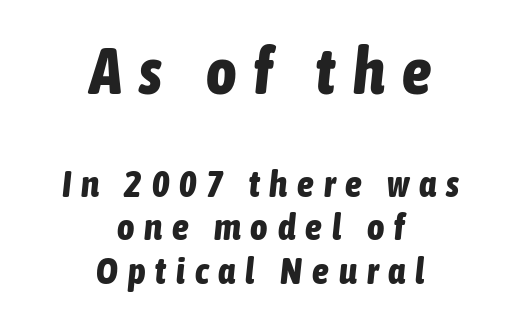
The image shows 65 px bold, condensed type, italic (leaning right); set centered, line spacing 1.18x, unusually wide letter spacing (+0.27 em), not underlined; the first (top) block is 1.76x larger; low stroke contrast and a medium x-height.
